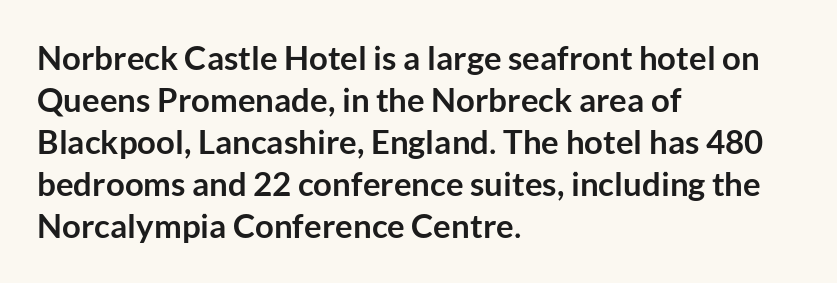
{"serif": "no", "italic": "no", "bold": "yes", "weight": "semibold", "width": "normal", "stroke_contrast": "low", "x_height": "medium", "monospaced": "no", "underline": "no", "align": "left", "line_spacing": "normal", "line_spacing_ratio": 1.27, "letter_spacing": "normal", "letter_spacing_em": 0.0, "glyph_px": 33}
